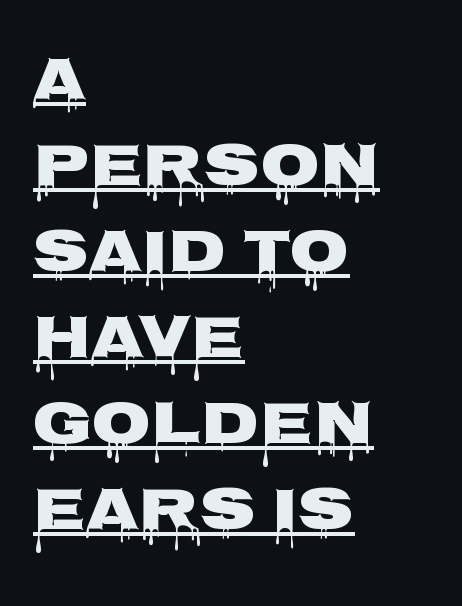
{"serif": "no", "italic": "no", "bold": "yes", "weight": "heavy", "width": "wide", "stroke_contrast": "low", "x_height": "large", "monospaced": "no", "underline": "yes", "align": "left", "line_spacing": "normal", "line_spacing_ratio": 1.41, "letter_spacing": "normal", "letter_spacing_em": 0.0, "glyph_px": 61}
